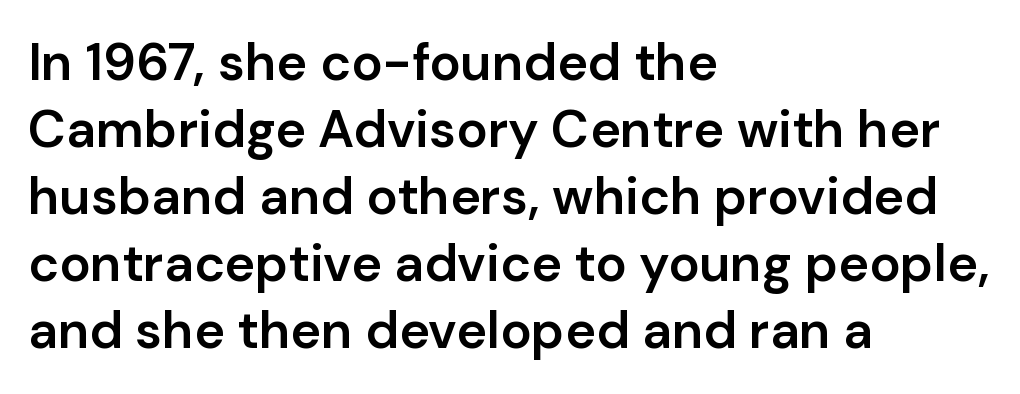
Type style note: lacks serifs. The rendering uses natural spacing where letterforms have individual widths. These lines sit exactly where default settings would place them. A clean baseline with only descenders dipping below it.
